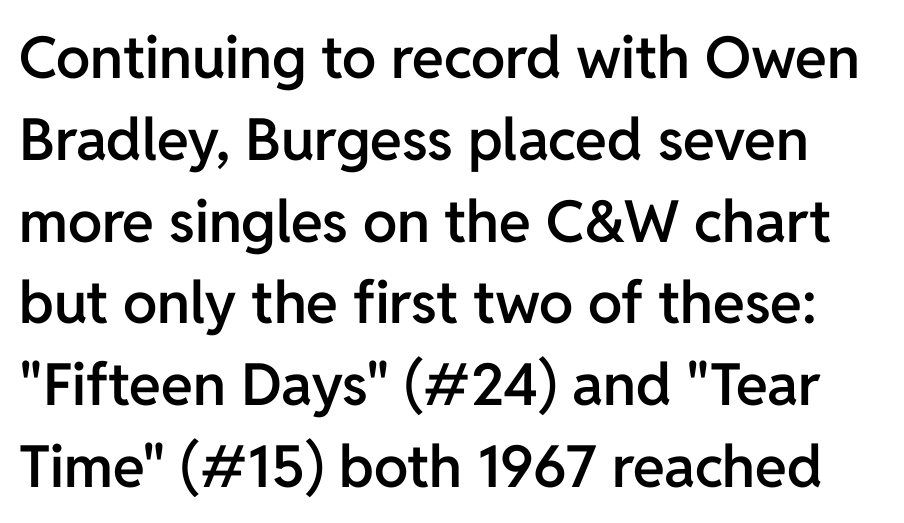
The image shows 58 px semibold sans-serif type, upright; set normal line spacing (1.41x), normal letter spacing, not underlined; low stroke contrast and a medium x-height.
